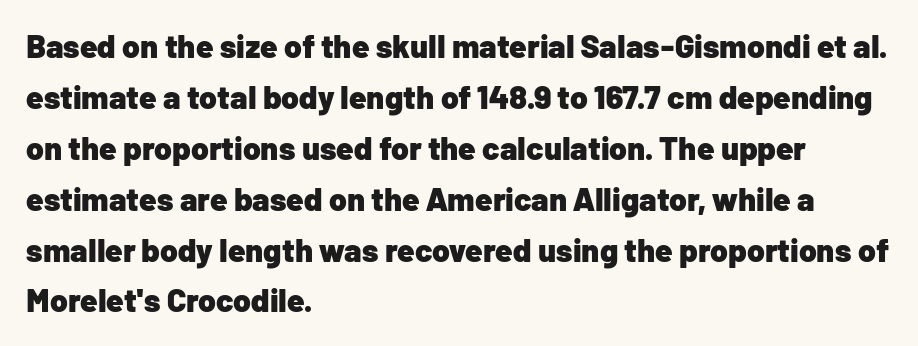
Q: Is the text bold? A: Yes.
Q: Is the text italic (slanted)? A: No, it is upright.
Q: Is the typeface a serif or a sans-serif typeface? A: Sans-serif.
Q: Is the text underlined? A: No.
Q: How is the paragraph aligned? A: Left-aligned.
Q: Is the spacing between letters normal or unusually wide? A: Normal.
Q: Is the spacing between lines tight, normal or loose? A: Normal.
Q: Width (condensed, normal, or wide)? A: Normal.
Q: Stroke contrast? A: Low.
Q: x-height? A: Medium.
Q: Monospaced? A: No.
